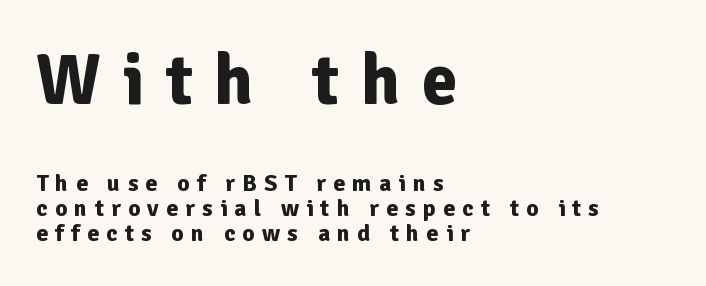
These lines are rendered in a variable-pitch font. The paragraph shown leans on its left margin. The specimen omits any rule beneath the text block's lines. Two sizes are in play, and the larger belongs to the first block.
